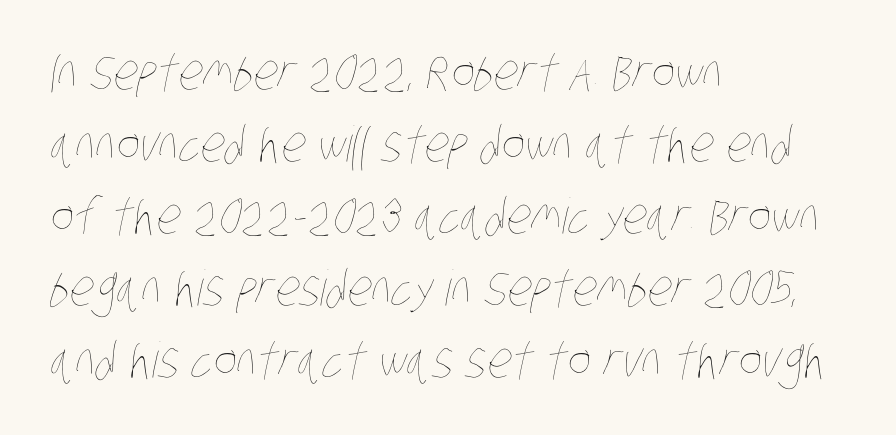
The image shows 49 px thin, condensed type; set left-aligned, normal line spacing (1.47x), normal letter spacing, not underlined; low stroke contrast and a large x-height.
